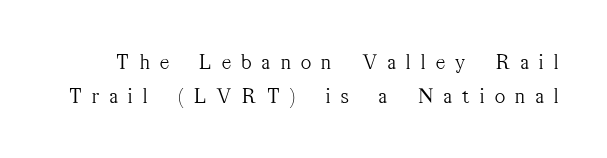
The image shows 22 px text type, upright; set normal line spacing (1.56x), unusually wide letter spacing (+0.48 em), not underlined.
